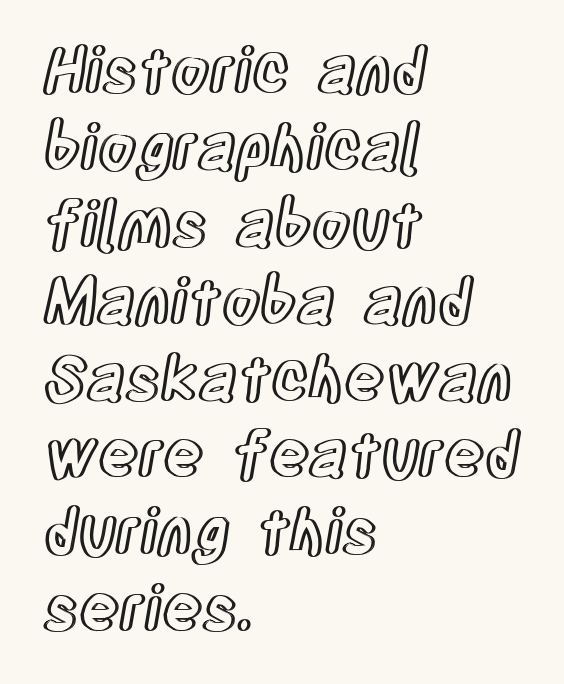
The baseline area is clear. The paragraph shown leans on its left margin. Characters follow at the spacing the type designer built in. A typesetter would call this proportional, since set widths differ per character.
